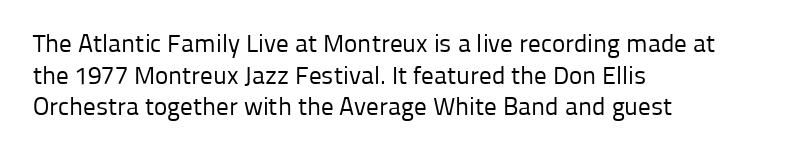
The characters are drawn with everyday or finer stroke widths. The string is rendered with underlining switched off. Leading matches the norm, producing a regular column. This sample uses plain, unmodified letter spacing.
